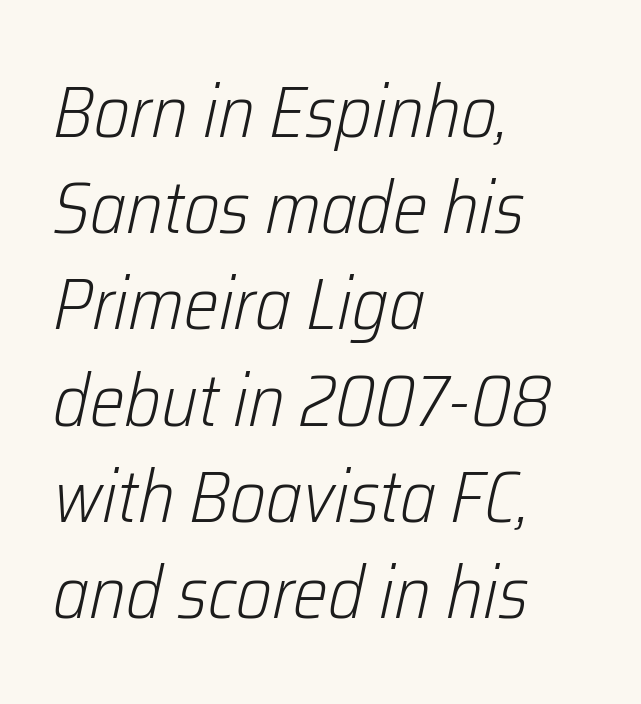
{"italic": "yes", "lean": "right", "slant_degrees": 12, "bold": "no", "weight": "light", "width": "condensed", "stroke_contrast": "low", "x_height": "medium", "monospaced": "no", "underline": "no", "align": "left", "line_spacing": "normal", "line_spacing_ratio": 1.3, "letter_spacing": "normal", "letter_spacing_em": 0.0, "glyph_px": 74}
